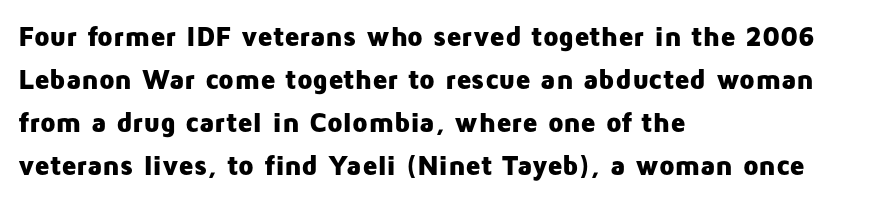
The image shows 28 px heavy sans-serif type, upright; set left-aligned, normal line spacing (1.53x), normal letter spacing, not underlined; low stroke contrast and a medium x-height.
